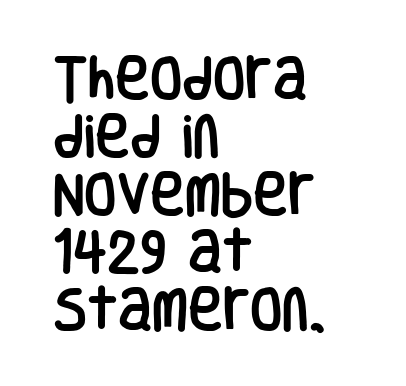
Q: Is the text italic (slanted)? A: No, it is upright.
Q: Is the typeface a serif or a sans-serif typeface? A: Sans-serif.
Q: Is the text underlined? A: No.
Q: How is the paragraph aligned? A: Left-aligned.
Q: Is the spacing between letters normal or unusually wide? A: Normal.
Q: Width (condensed, normal, or wide)? A: Condensed.
Q: Stroke contrast? A: Low.
Q: x-height? A: Large.
Q: Monospaced? A: No.
